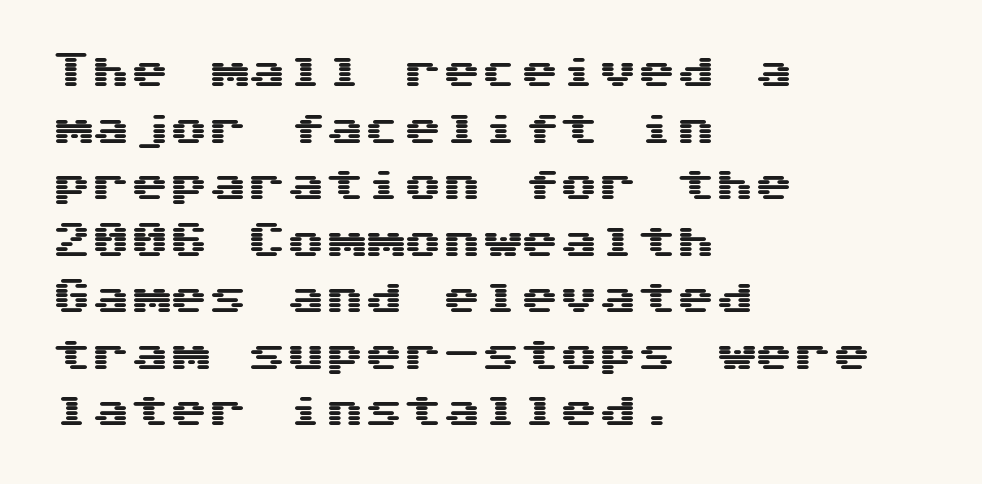
Honestly, there is no underline to notice here at all. Font category for this specimen: sans-serif. The passage shown has conventional tracking throughout. This sample uses an upright cut, with every glyph sitting square on the baseline. Regarding leading, the lines here are spaced in the standard way. Left-aligned paragraph, ragged on the right.
